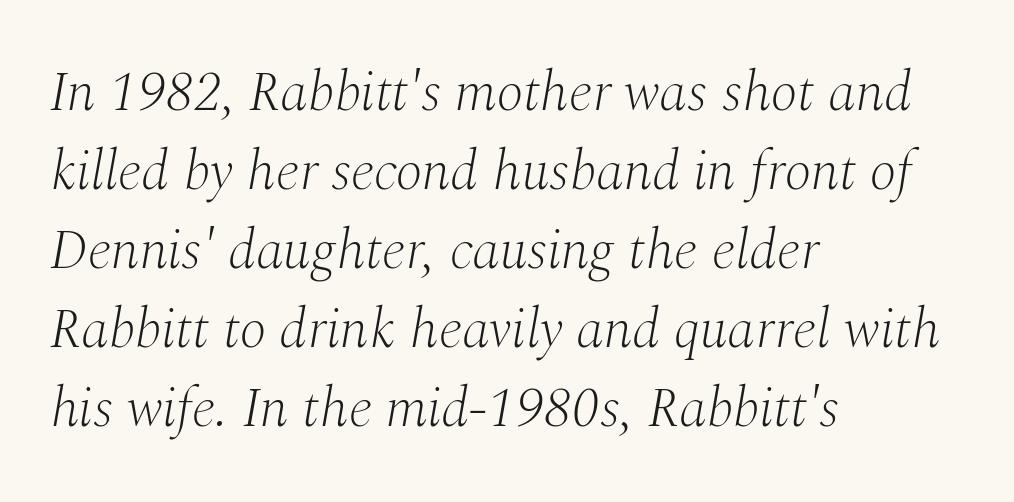
The image shows 56 px light serif type, italic (leaning right); set left-aligned, normal line spacing (1.41x), normal letter spacing, not underlined; medium stroke contrast and a medium x-height.
